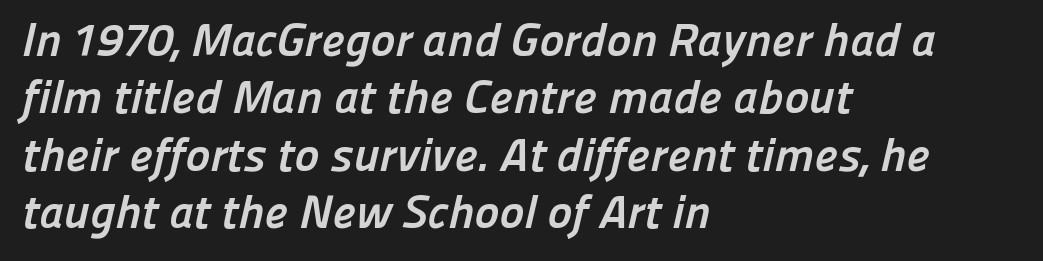
{"serif": "no", "bold": "yes", "weight": "semibold", "width": "normal", "stroke_contrast": "low", "x_height": "medium", "monospaced": "no", "underline": "no", "align": "left", "line_spacing_ratio": 1.22, "letter_spacing": "normal", "letter_spacing_em": 0.0, "glyph_px": 47}
